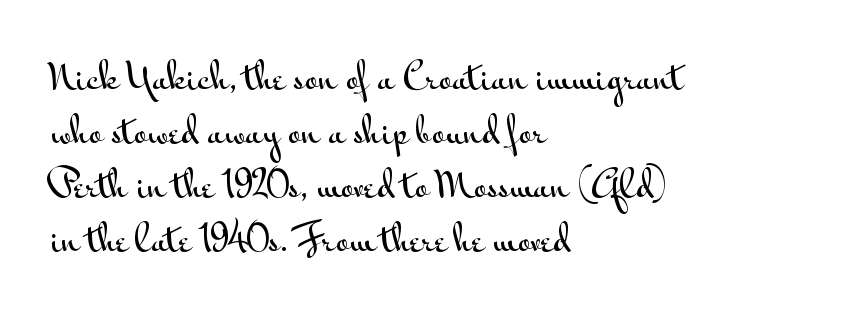
The image shows 36 px wide sans-serif type; set left-aligned, normal line spacing (1.5x), normal letter spacing, not underlined; medium stroke contrast and a small x-height.
